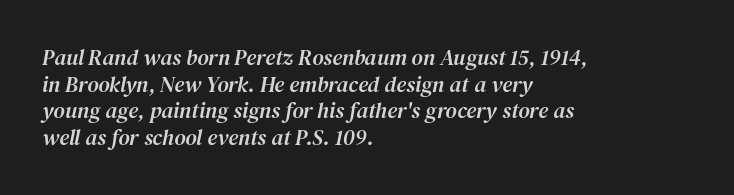
Q: Is the text italic (slanted)? A: Yes, it leans right by about 12 degrees.
Q: Is the text underlined? A: No.
Q: How is the paragraph aligned? A: Left-aligned.
Q: Is the spacing between letters normal or unusually wide? A: Normal.
